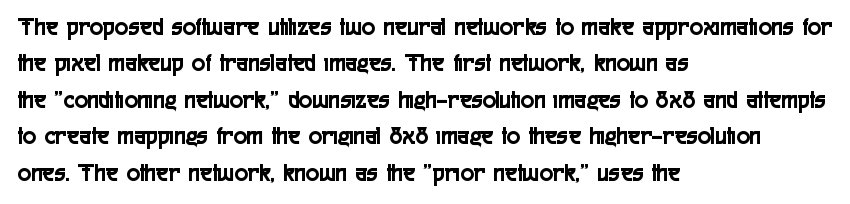
Q: Is the text italic (slanted)? A: No, it is upright.
Q: Is the text underlined? A: No.
Q: How is the paragraph aligned? A: Left-aligned.
Q: Is the spacing between letters normal or unusually wide? A: Normal.
Q: Is the spacing between lines tight, normal or loose? A: Normal.
